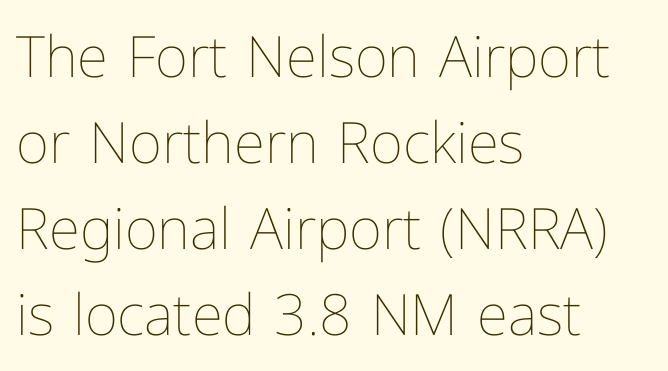
Q: Is the text bold? A: No.
Q: Is the text italic (slanted)? A: No, it is upright.
Q: Is the text underlined? A: No.
Q: How is the paragraph aligned? A: Left-aligned.
Q: Is the spacing between letters normal or unusually wide? A: Normal.
Q: Is the spacing between lines tight, normal or loose? A: Normal.
Q: Width (condensed, normal, or wide)? A: Normal.
Q: Stroke contrast? A: Low.
Q: x-height? A: Medium.
Q: Monospaced? A: No.
